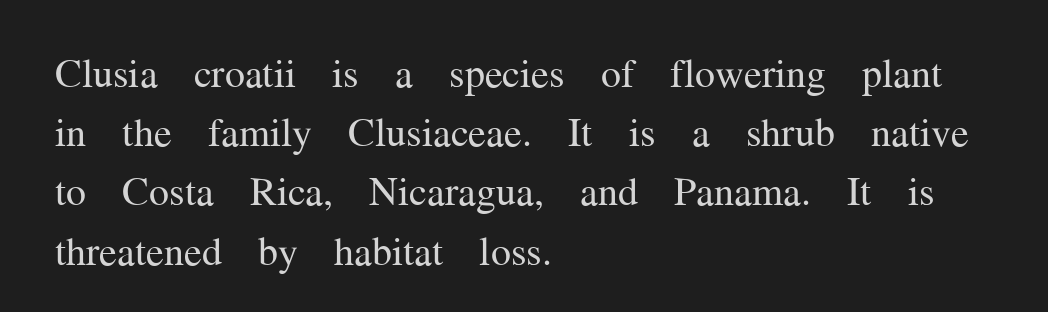
Q: Is the text bold? A: No.
Q: Is the text italic (slanted)? A: No, it is upright.
Q: Is the typeface a serif or a sans-serif typeface? A: Serif.
Q: Is the text underlined? A: No.
Q: How is the paragraph aligned? A: Left-aligned.
Q: Is the spacing between letters normal or unusually wide? A: Normal.
Q: Is the spacing between lines tight, normal or loose? A: Normal.
Q: Width (condensed, normal, or wide)? A: Normal.
Q: Stroke contrast? A: Medium.
Q: x-height? A: Medium.
Q: Monospaced? A: No.
